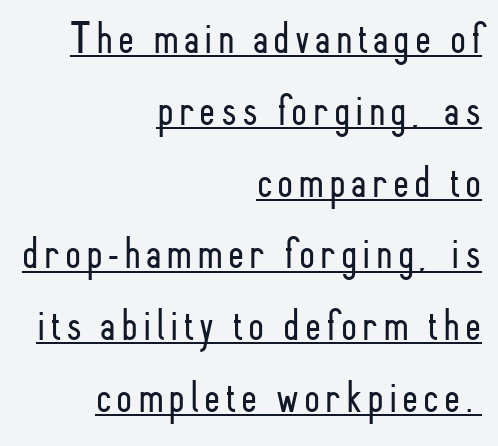
Designer's note — italics off, roman on. Line endings align vertically; line beginnings do not. Compared with a typical body face, this is equally light or lighter still. Do the characters align in a grid? No, the font is proportional.
